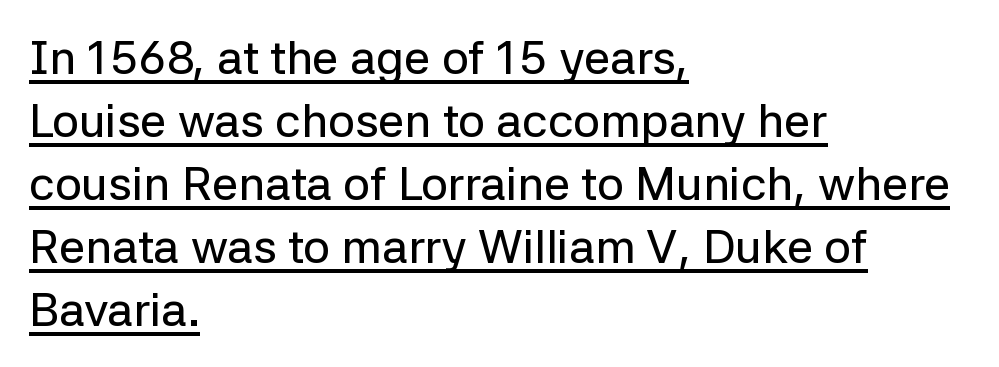
Students, observe the line beneath the letters — that is underlining. Summary of vertical rhythm: regular, with standard interline spacing. You could call the tracking neutral — neither tight nor loose. Note: no serifs on the glyphs. Rendered with straight, roman letterforms.
